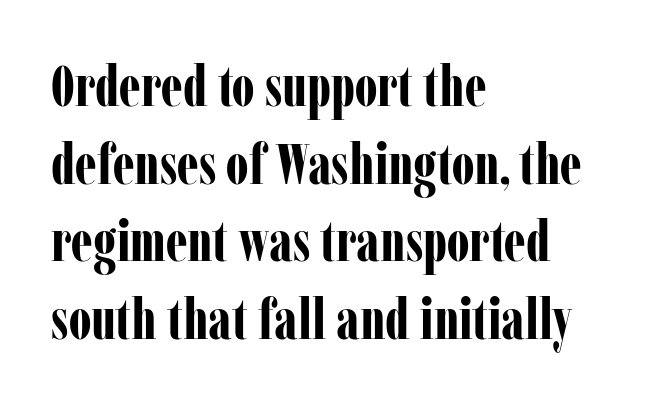
The image shows 57 px bold, condensed serif type, upright; set left-aligned, normal line spacing (1.36x), normal letter spacing, not underlined; low stroke contrast and a medium x-height.
